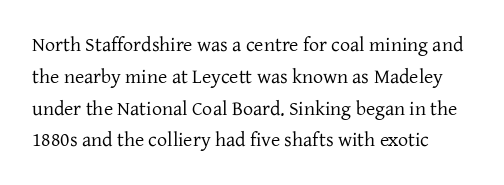
The image shows 20 px text type, upright; set normal line spacing (1.59x), normal letter spacing, not underlined.
